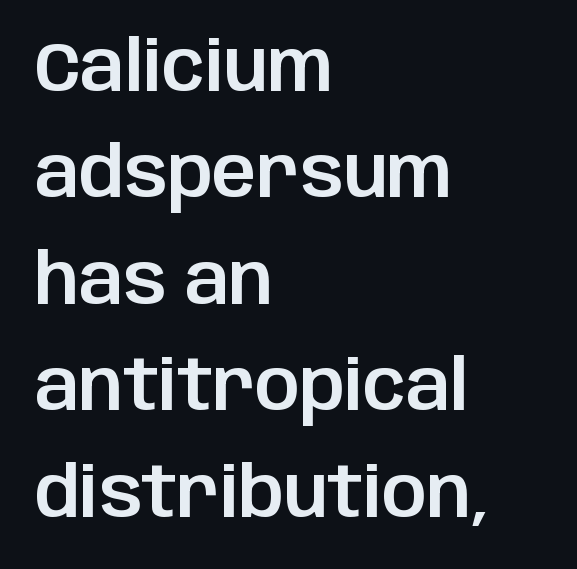
The image shows 70 px sans-serif type, upright; set left-aligned, normal line spacing (1.52x), normal letter spacing, not underlined; low stroke contrast and a large x-height.
